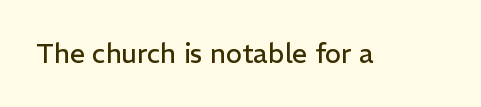
The image shows 27 px text type, upright; set normal letter spacing, not underlined.
